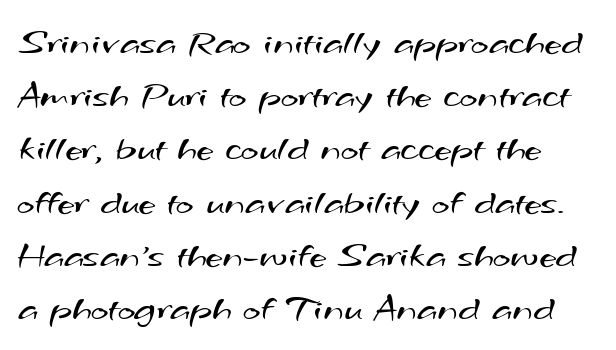
Q: Is the text bold? A: No.
Q: Is the typeface a serif or a sans-serif typeface? A: Sans-serif.
Q: Is the text underlined? A: No.
Q: Is the spacing between letters normal or unusually wide? A: Normal.
Q: Is the spacing between lines tight, normal or loose? A: Normal.
Q: Width (condensed, normal, or wide)? A: Wide.
Q: Stroke contrast? A: Medium.
Q: x-height? A: Small.
Q: Monospaced? A: No.
